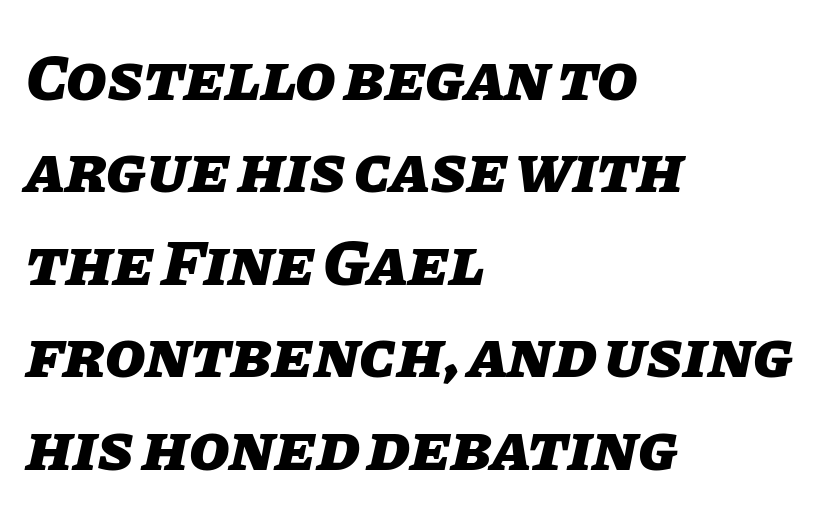
Q: Is the text bold? A: Yes.
Q: Is the text italic (slanted)? A: Yes, it leans right by about 11 degrees.
Q: Is the text underlined? A: No.
Q: How is the paragraph aligned? A: Left-aligned.
Q: Is the spacing between letters normal or unusually wide? A: Normal.
Q: Is the spacing between lines tight, normal or loose? A: Normal.
Q: Width (condensed, normal, or wide)? A: Normal.
Q: Stroke contrast? A: Low.
Q: x-height? A: Large.
Q: Monospaced? A: No.
